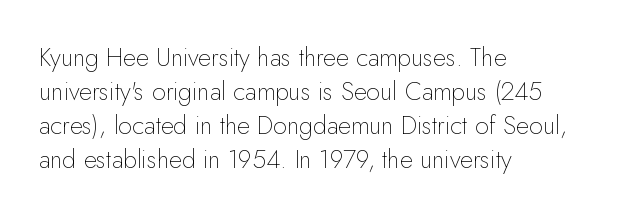
{"italic": "no", "bold": "no", "underline": "no", "align": "left", "line_spacing": "normal", "line_spacing_ratio": 1.36, "letter_spacing": "normal", "letter_spacing_em": 0.0, "glyph_px": 25}
